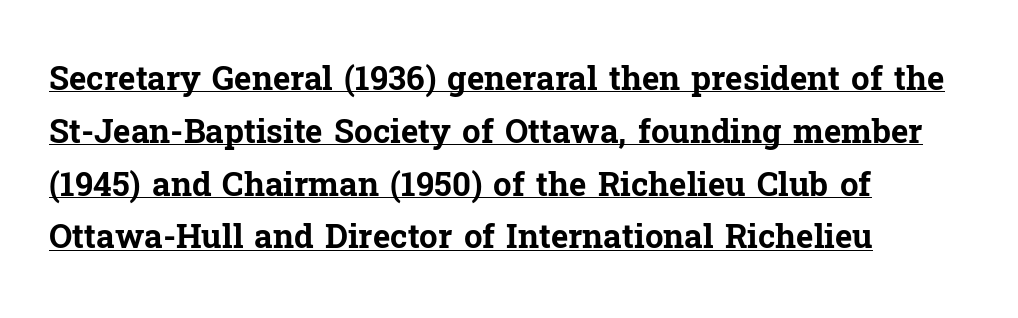
The image shows 33 px bold serif type, upright; set left-aligned, normal line spacing (1.6x), normal letter spacing, underlined; low stroke contrast and a medium x-height.
